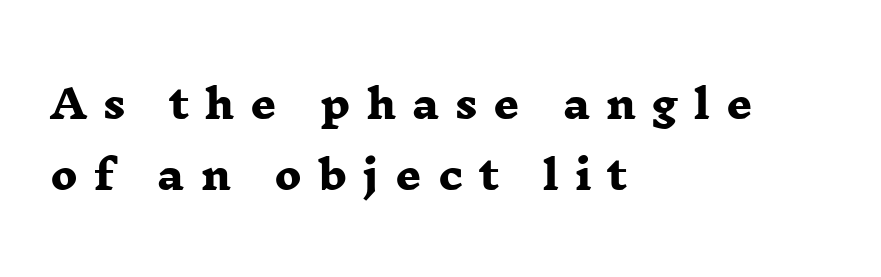
The image shows 40 px heavy, wide serif type; set left-aligned, line spacing 1.78x, unusually wide letter spacing (+0.4 em), not underlined; low stroke contrast and a medium x-height.
